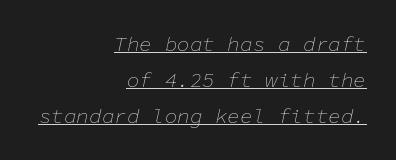
Q: Is the text bold? A: No.
Q: Is the text italic (slanted)? A: Yes, it leans right by about 11 degrees.
Q: Is the text underlined? A: Yes.
Q: How is the paragraph aligned? A: Right-aligned.
Q: Is the spacing between letters normal or unusually wide? A: Normal.
